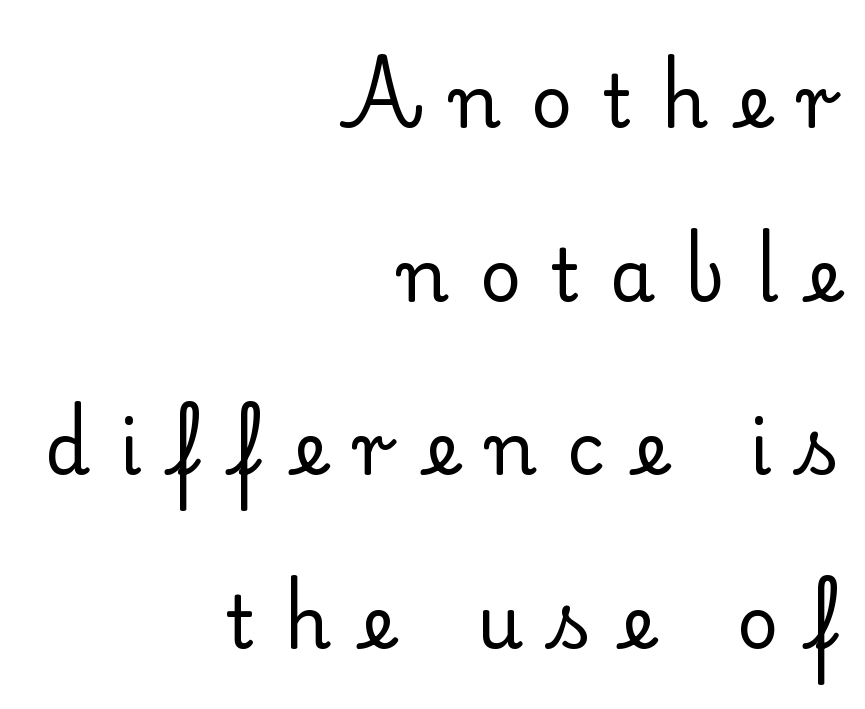
The image shows 72 px regular-weight serif type, upright; set right-aligned, loose line spacing (2.41x), unusually wide letter spacing (+0.42 em), not underlined; low stroke contrast and a small x-height.
